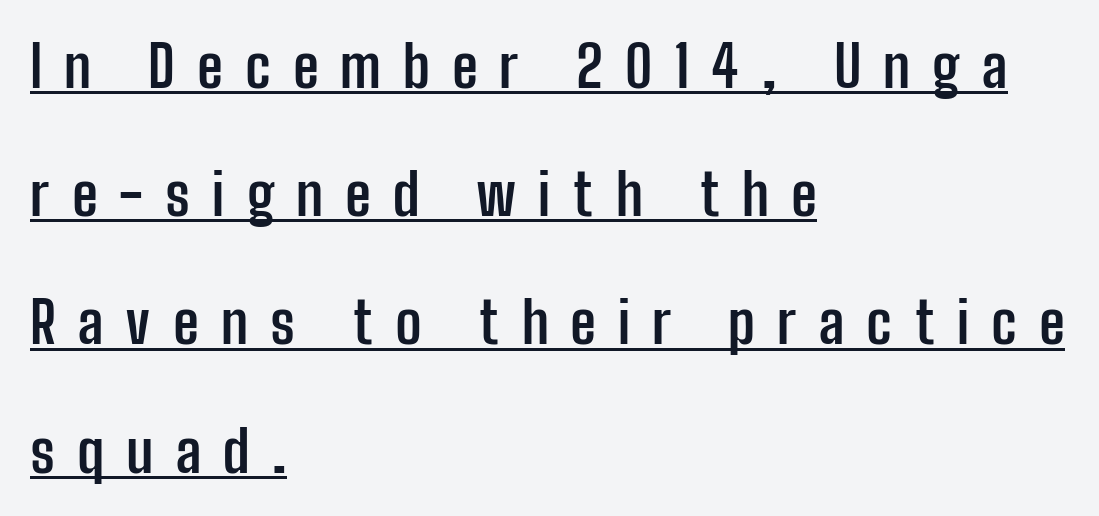
Q: Is the text bold? A: Yes.
Q: Is the text italic (slanted)? A: No, it is upright.
Q: Is the typeface a serif or a sans-serif typeface? A: Sans-serif.
Q: Is the text underlined? A: Yes.
Q: How is the paragraph aligned? A: Left-aligned.
Q: Is the spacing between letters normal or unusually wide? A: Unusually wide.
Q: Is the spacing between lines tight, normal or loose? A: Loose.
Q: Width (condensed, normal, or wide)? A: Condensed.
Q: Stroke contrast? A: Low.
Q: x-height? A: Medium.
Q: Monospaced? A: No.
